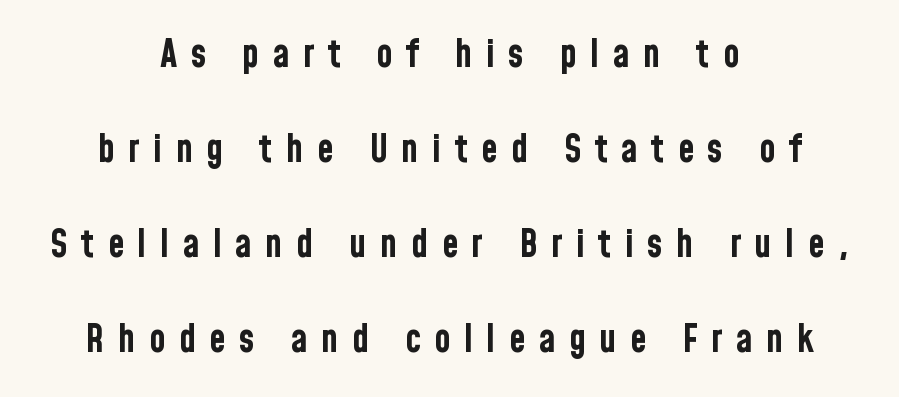
{"serif": "no", "italic": "no", "bold": "yes", "weight": "bold", "width": "condensed", "stroke_contrast": "low", "x_height": "medium", "monospaced": "no", "underline": "no", "align": "center", "line_spacing": "loose", "line_spacing_ratio": 2.5, "letter_spacing": "wide", "letter_spacing_em": 0.35, "glyph_px": 38}
